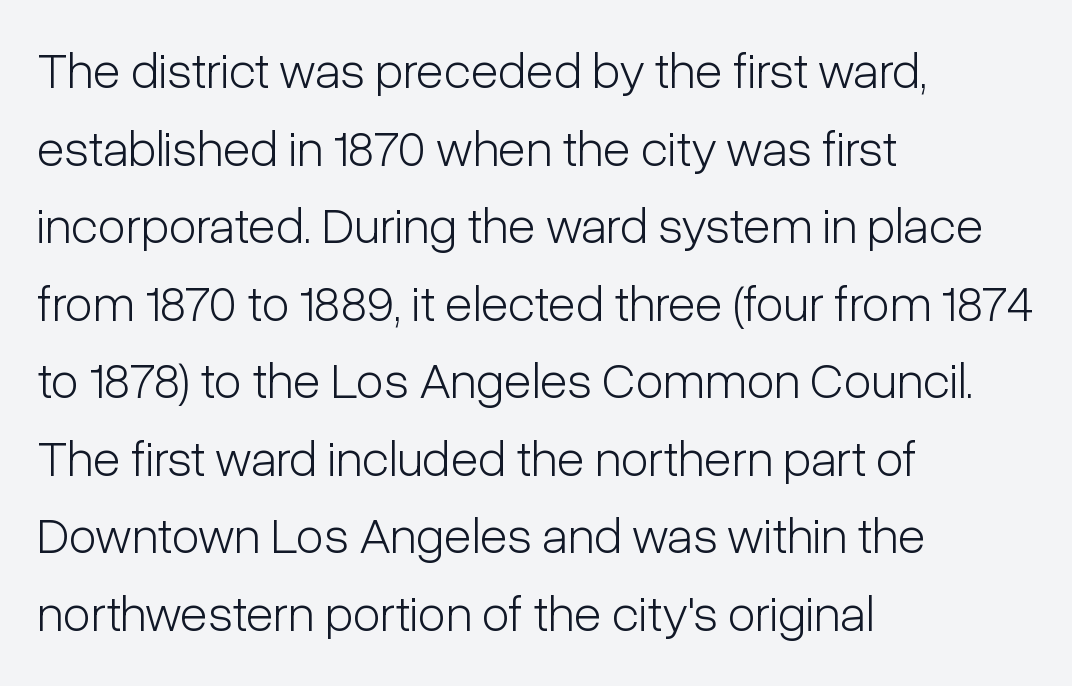
The image shows 51 px light, condensed sans-serif type, upright; set left-aligned, normal line spacing (1.52x), normal letter spacing, not underlined; low stroke contrast and a medium x-height.
